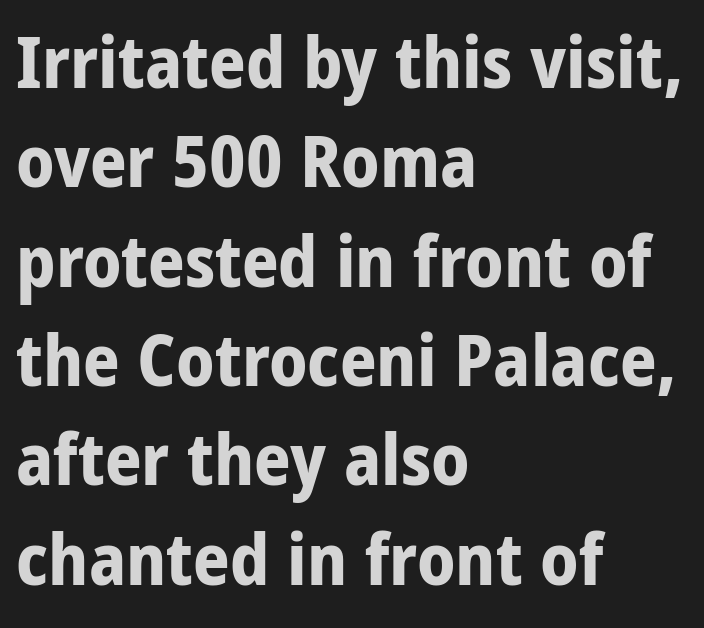
The image shows 72 px bold, condensed sans-serif type, upright; set left-aligned, normal line spacing (1.38x), normal letter spacing, not underlined; low stroke contrast and a large x-height.
